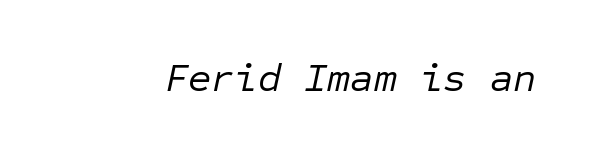
Weight: in the light-to-regular range. Spacing verdict: monospaced, one width for all characters. Just letters on the line, the space beneath them empty. An italicized treatment has been applied to the whole sample. Characters follow at the spacing the type designer built in.
